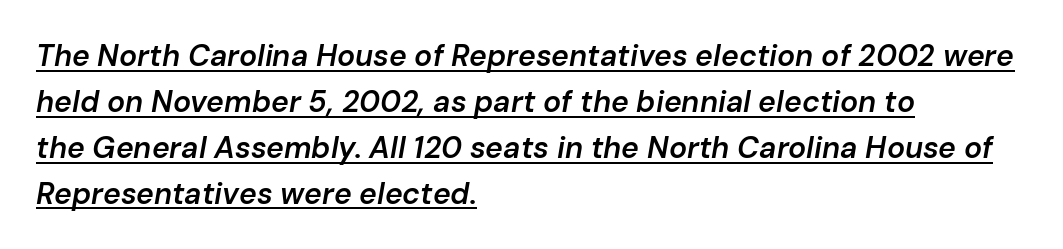
The image shows 30 px semibold type, italic (leaning right); set left-aligned, normal line spacing (1.53x), normal letter spacing, underlined; low stroke contrast and a medium x-height.
